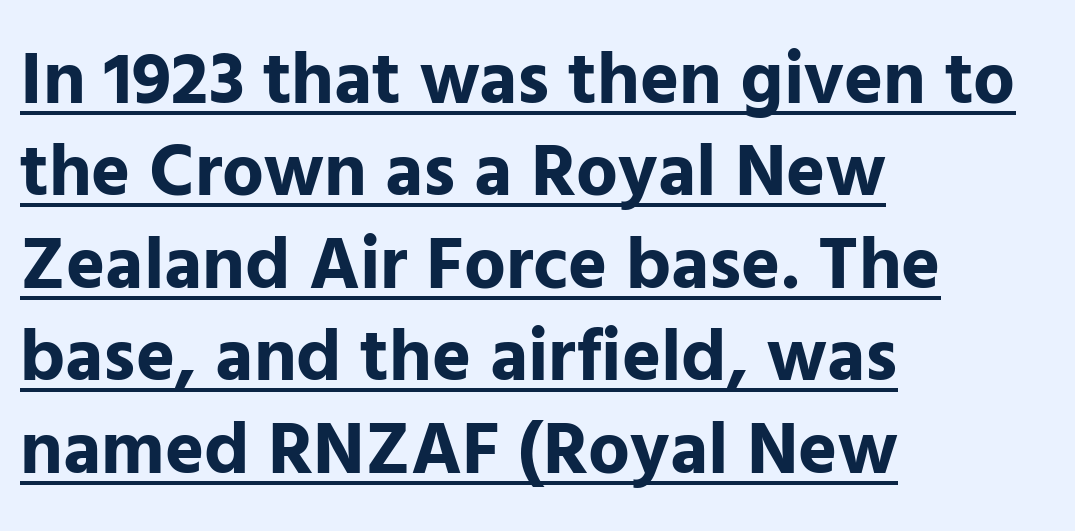
The image shows 74 px bold sans-serif type, upright; set left-aligned, normal line spacing (1.25x), normal letter spacing, underlined; low stroke contrast and a medium x-height.
